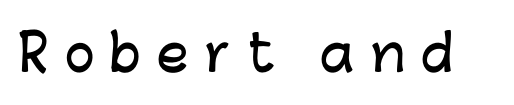
Unlike a traditional serif, this face leaves its strokes unadorned. The rendering uses natural spacing where letterforms have individual widths. The passage shown is not underscored anywhere. Characters follow at a spacing far wider than the type designer built in. Designer's note — italics off, roman on.
